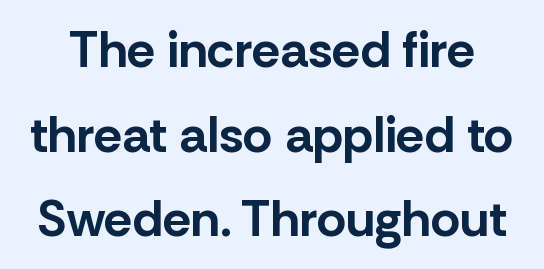
{"serif": "no", "italic": "no", "bold": "yes", "weight": "bold", "width": "normal", "stroke_contrast": "low", "x_height": "medium", "monospaced": "no", "underline": "no", "line_spacing": "normal", "line_spacing_ratio": 1.66, "letter_spacing": "normal", "letter_spacing_em": 0.0, "glyph_px": 51}
